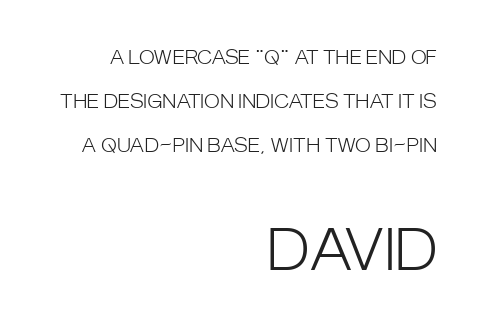
Q: Is the text bold? A: No.
Q: Is the text italic (slanted)? A: No, it is upright.
Q: Is the typeface a serif or a sans-serif typeface? A: Sans-serif.
Q: Is the text underlined? A: No.
Q: How is the paragraph aligned? A: Right-aligned.
Q: Is the spacing between letters normal or unusually wide? A: Normal.
Q: Is the spacing between lines tight, normal or loose? A: Loose.
Q: Which block of text is set in a larger size, the first (top) or the second (bottom)? A: The second (bottom) one.
Q: Width (condensed, normal, or wide)? A: Condensed.
Q: Stroke contrast? A: Low.
Q: x-height? A: Large.
Q: Monospaced? A: No.
